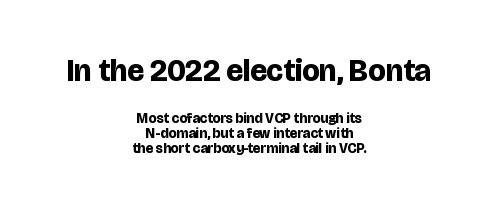
Q: Is the text bold? A: Yes.
Q: Is the text italic (slanted)? A: No, it is upright.
Q: Is the typeface a serif or a sans-serif typeface? A: Sans-serif.
Q: Is the text underlined? A: No.
Q: How is the paragraph aligned? A: Centered.
Q: Is the spacing between letters normal or unusually wide? A: Normal.
Q: Is the spacing between lines tight, normal or loose? A: Tight.
Q: Which block of text is set in a larger size, the first (top) or the second (bottom)? A: The first (top) one.
Q: Width (condensed, normal, or wide)? A: Normal.
Q: Stroke contrast? A: Low.
Q: x-height? A: Large.
Q: Monospaced? A: No.
